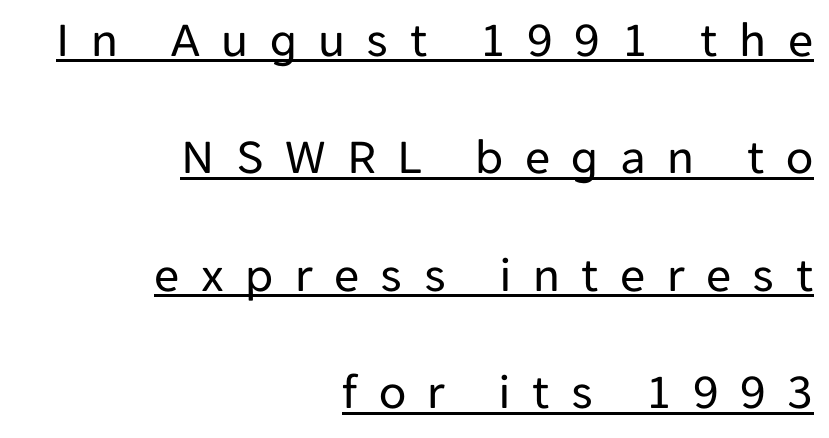
Q: Is the text bold? A: No.
Q: Is the text italic (slanted)? A: No, it is upright.
Q: Is the typeface a serif or a sans-serif typeface? A: Sans-serif.
Q: Is the text underlined? A: Yes.
Q: How is the paragraph aligned? A: Right-aligned.
Q: Is the spacing between letters normal or unusually wide? A: Unusually wide.
Q: Is the spacing between lines tight, normal or loose? A: Loose.
Q: Width (condensed, normal, or wide)? A: Normal.
Q: Stroke contrast? A: Low.
Q: x-height? A: Medium.
Q: Monospaced? A: No.
